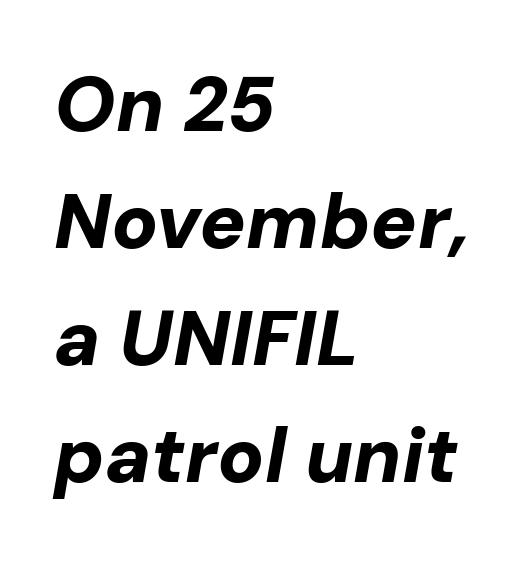
Pretty heavy lettering here — definitely bold. Letters rest on an invisible, unmarked baseline. These lines are rendered in a variable-pitch font. There's an unmistakable incline to the writing here. Vertically, the passage feels balanced, rows spaced as you'd expect. These lines stack with their left ends in a neat column.
